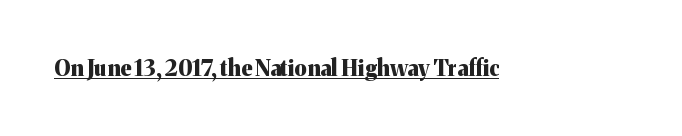
The face used here is rendered with its standard letterfit. These lines were composed using upright roman letters. Strokes here are thick enough to call this a true bold. Is there an underline? Yes — a line sits under the letters.
